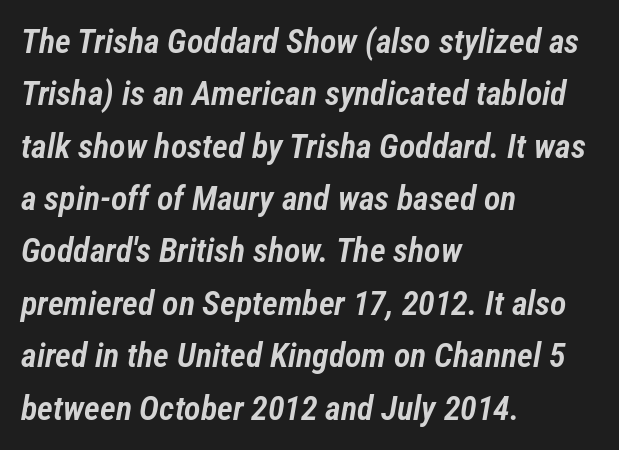
The image shows 34 px semibold, condensed type, italic (leaning right); set left-aligned, normal line spacing (1.54x), normal letter spacing, not underlined; low stroke contrast and a medium x-height.
